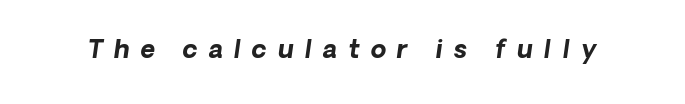
Q: Is the text bold? A: Yes.
Q: Is the text italic (slanted)? A: Yes, it leans right by about 8 degrees.
Q: Is the text underlined? A: No.
Q: Is the spacing between letters normal or unusually wide? A: Unusually wide.
